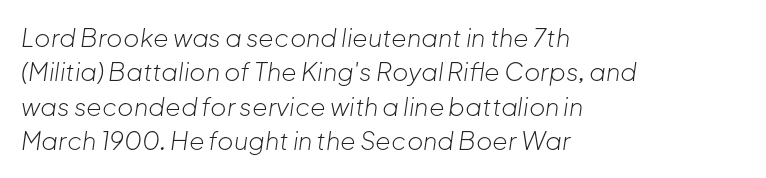
{"italic": "yes", "lean": "right", "slant_degrees": 8, "bold": "no", "underline": "no", "align": "left", "line_spacing": "normal", "line_spacing_ratio": 1.38, "letter_spacing": "normal", "letter_spacing_em": 0.0, "glyph_px": 25}
